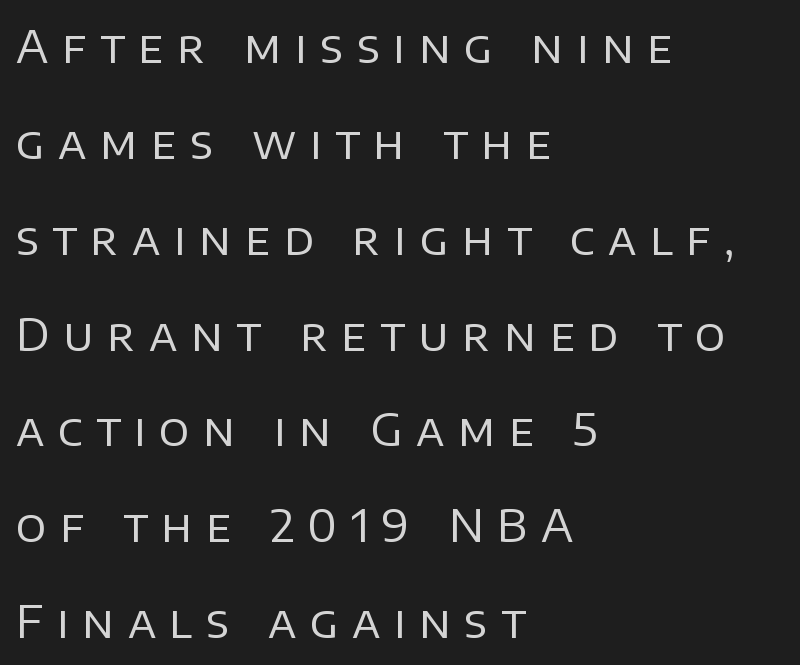
The image shows 45 px regular-weight sans-serif type, upright; set left-aligned, loose line spacing (2.13x), unusually wide letter spacing (+0.3 em), not underlined; low stroke contrast and a large x-height.
